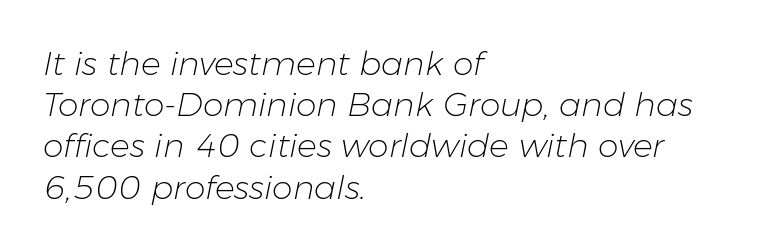
The image shows 33 px light type, italic (leaning right); set left-aligned, normal line spacing (1.25x), normal letter spacing, not underlined; low stroke contrast and a medium x-height.
